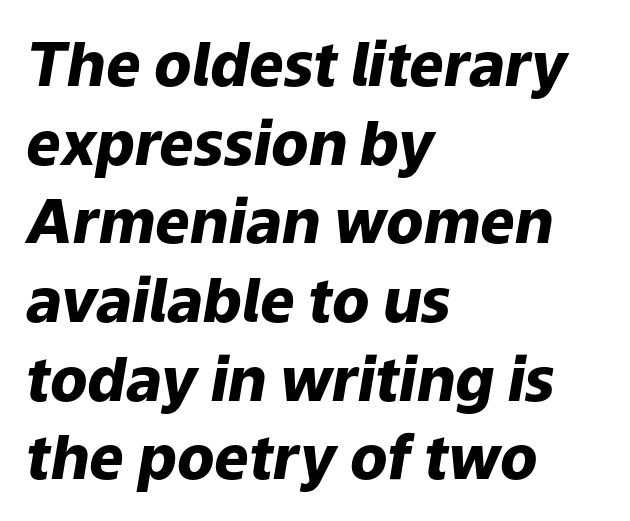
The image shows 61 px heavy type, italic (leaning right); set left-aligned, normal line spacing (1.29x), normal letter spacing, not underlined; low stroke contrast and a medium x-height.
